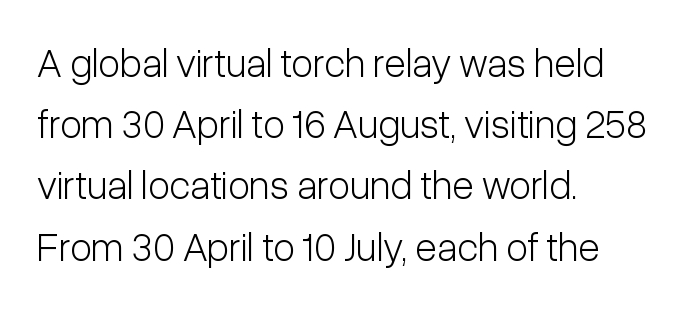
{"serif": "no", "italic": "no", "bold": "no", "weight": "light", "width": "condensed", "stroke_contrast": "low", "x_height": "medium", "monospaced": "no", "underline": "no", "align": "left", "line_spacing": "normal", "line_spacing_ratio": 1.53, "letter_spacing": "normal", "letter_spacing_em": 0.0, "glyph_px": 40}
